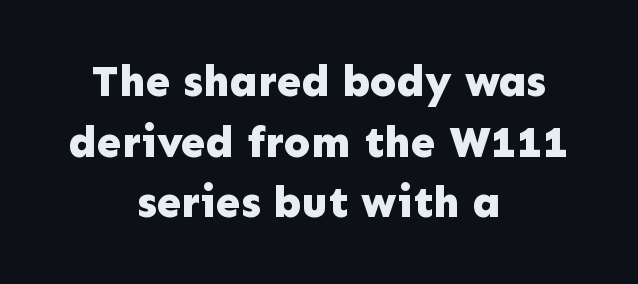
{"serif": "no", "italic": "no", "bold": "yes", "weight": "bold", "width": "normal", "stroke_contrast": "low", "x_height": "medium", "monospaced": "no", "underline": "no", "align": "center", "line_spacing": "normal", "line_spacing_ratio": 1.38, "letter_spacing": "normal", "letter_spacing_em": 0.0, "glyph_px": 44}
